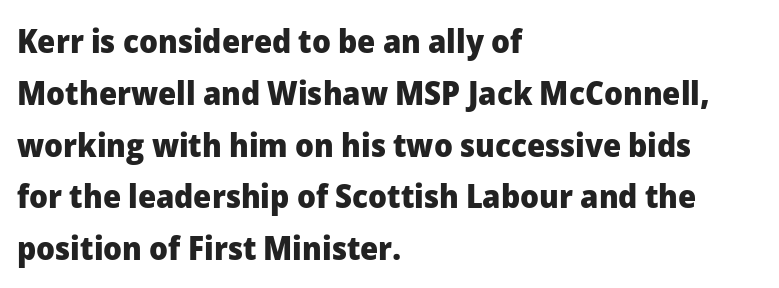
Q: Is the text bold? A: Yes.
Q: Is the text italic (slanted)? A: No, it is upright.
Q: Is the typeface a serif or a sans-serif typeface? A: Sans-serif.
Q: Is the text underlined? A: No.
Q: How is the paragraph aligned? A: Left-aligned.
Q: Is the spacing between letters normal or unusually wide? A: Normal.
Q: Is the spacing between lines tight, normal or loose? A: Normal.
Q: Width (condensed, normal, or wide)? A: Normal.
Q: Stroke contrast? A: Low.
Q: x-height? A: Medium.
Q: Monospaced? A: No.
